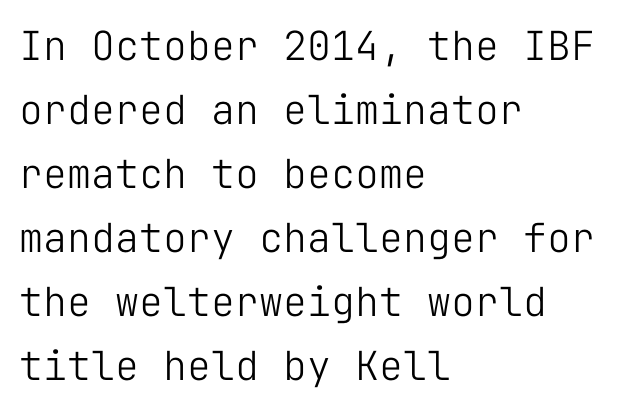
The image shows 40 px light sans-serif type, upright, monospaced; set left-aligned, normal line spacing (1.6x), normal letter spacing, not underlined; low stroke contrast and a medium x-height.
